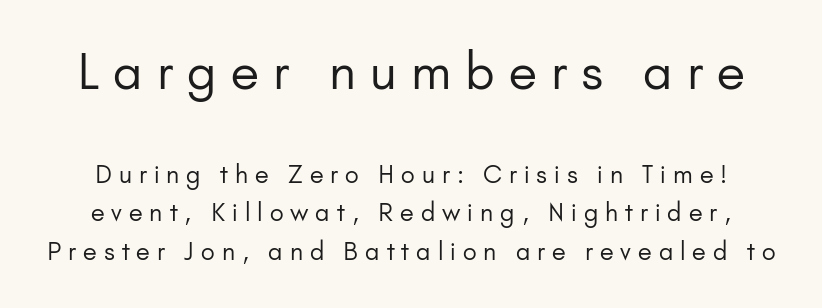
{"serif": "no", "italic": "no", "bold": "no", "weight": "regular", "width": "normal", "stroke_contrast": "low", "x_height": "small", "monospaced": "no", "underline": "no", "line_spacing": "normal", "line_spacing_ratio": 1.62, "letter_spacing": "wide", "letter_spacing_em": 0.29, "larger_block": "first", "size_ratio": 2.04, "glyph_px": 49}
